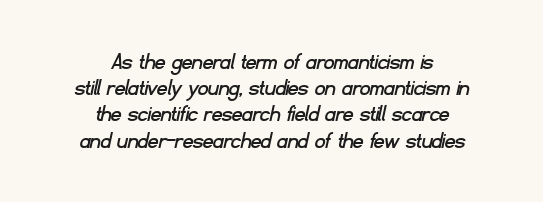
Caption: standard tracking, unaltered. Does the copy run flush right? No — it is centered line by line. The passage shown is not underscored anywhere. Students, observe: this is what under-led, compact text looks like.
